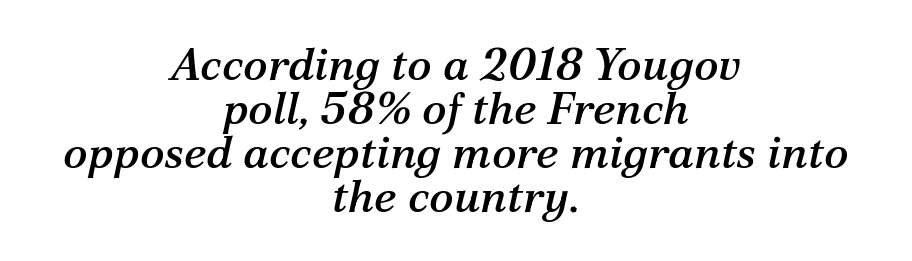
Type without underlining. Alignment: centered. In terms of letterspacing, this is plain default setting. Little horizontal feet cap the strokes, marking this as serif type. This sample has the flowing, uneven cadence of proportional lettering. Is the type slanted? Yes — the strokes lean at a clear angle.
